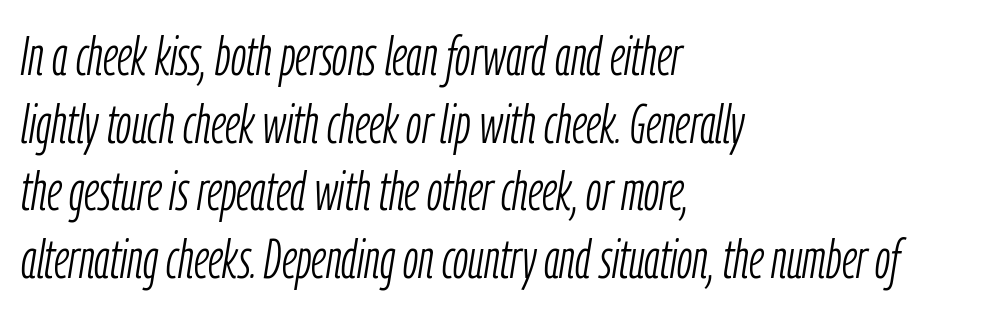
{"italic": "yes", "lean": "right", "slant_degrees": 9, "bold": "no", "weight": "light", "width": "condensed", "stroke_contrast": "low", "x_height": "medium", "monospaced": "no", "underline": "no", "align": "left", "line_spacing_ratio": 1.23, "letter_spacing": "normal", "letter_spacing_em": 0.0, "glyph_px": 55}
